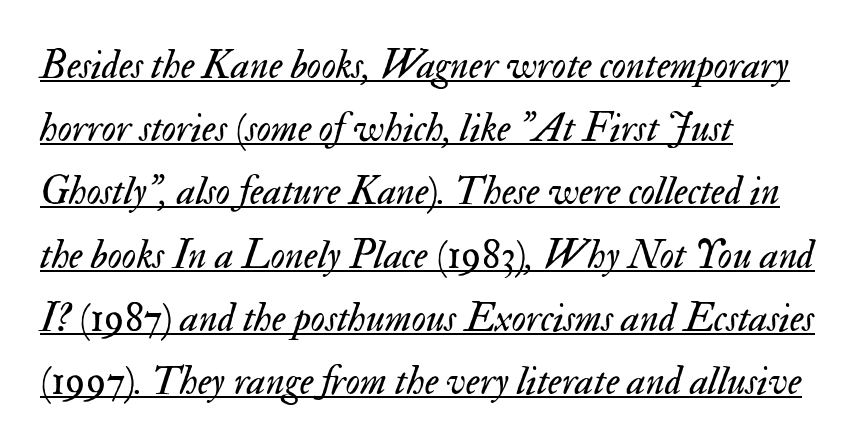
{"italic": "yes", "lean": "right", "slant_degrees": 17, "bold": "no", "weight": "regular", "width": "normal", "stroke_contrast": "medium", "x_height": "small", "monospaced": "no", "underline": "yes", "align": "left", "line_spacing": "normal", "line_spacing_ratio": 1.58, "letter_spacing": "normal", "letter_spacing_em": 0.0, "glyph_px": 40}
